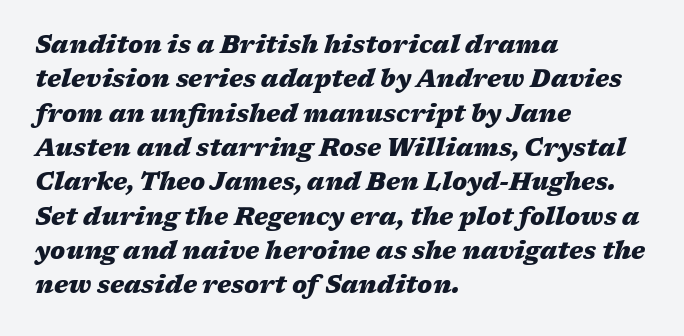
The image shows 24 px bold type, italic (leaning right); set left-aligned, normal line spacing (1.43x), normal letter spacing, not underlined.
